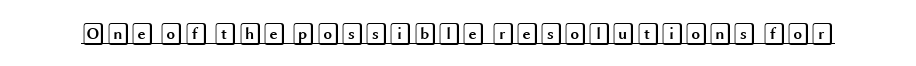
The image shows 22 px text type, upright; set normal letter spacing, underlined.
